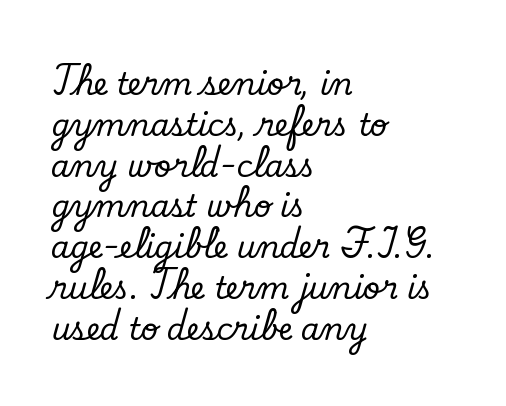
Each word holds together tightly as a unit, with standard inter-letter gaps. Horizontal alignment here is leftward, the default for most running prose. Is this a fixed-width face? No — the glyphs have proportional, varying widths. This is serif lettering, the kind often seen in printed books. If you measured baseline to baseline, you'd find a middling distance.
